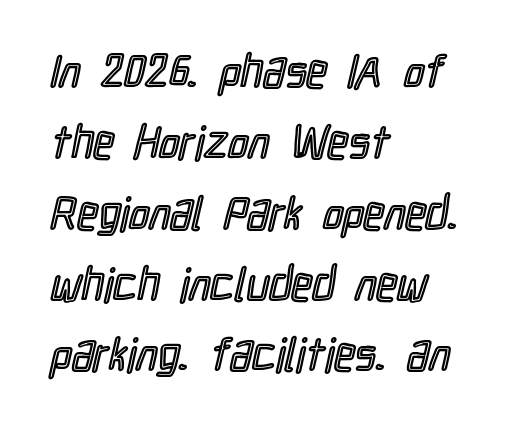
{"width": "condensed", "x_height": "medium", "monospaced": "no", "underline": "no", "align": "left", "line_spacing": "normal", "line_spacing_ratio": 1.54, "letter_spacing": "normal", "letter_spacing_em": 0.0, "glyph_px": 46}
